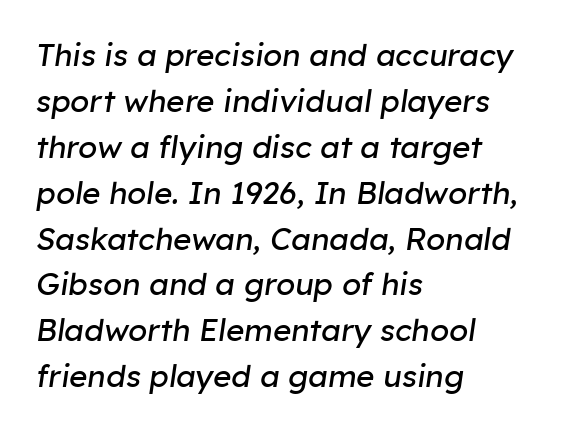
{"italic": "yes", "lean": "right", "slant_degrees": 8, "bold": "no", "weight": "regular", "width": "normal", "stroke_contrast": "low", "x_height": "medium", "monospaced": "no", "underline": "no", "align": "left", "line_spacing": "normal", "line_spacing_ratio": 1.48, "letter_spacing": "normal", "letter_spacing_em": 0.0, "glyph_px": 31}
